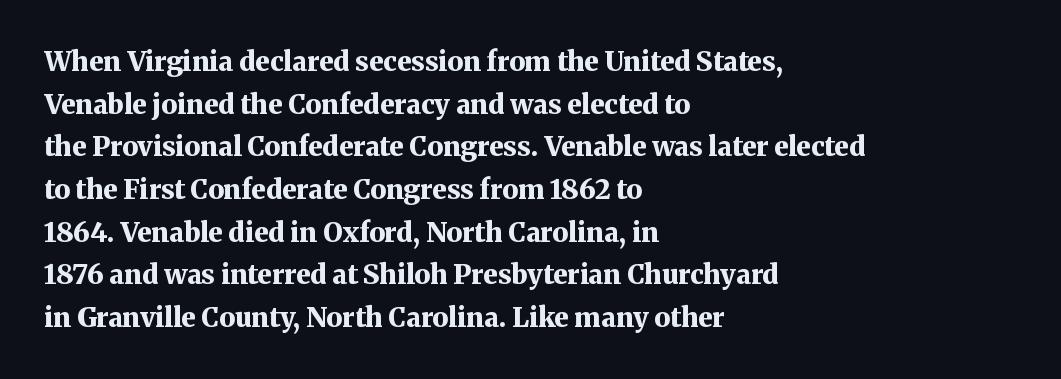
{"italic": "no", "bold": "yes", "underline": "no", "align": "left", "line_spacing": "normal", "line_spacing_ratio": 1.58, "letter_spacing": "normal", "letter_spacing_em": 0.0, "glyph_px": 27}
